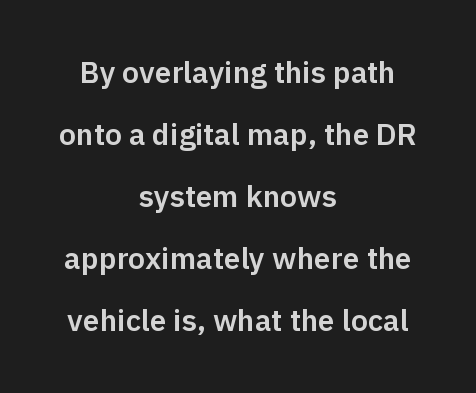
A centered setting, common on invitations and titles, is used for this passage. Interline gaps are noticeably wide in this sample. Quick note: underline off. Unlike a traditional serif, this face leaves its strokes unadorned. Tracking here is standard; glyphs follow each other at the usual distance.
